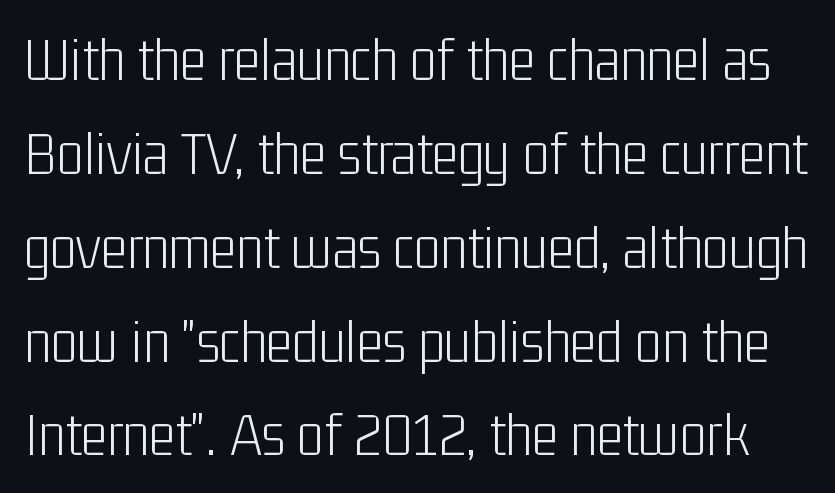
{"serif": "no", "italic": "no", "bold": "no", "weight": "light", "width": "condensed", "stroke_contrast": "low", "x_height": "medium", "monospaced": "no", "underline": "no", "line_spacing": "normal", "line_spacing_ratio": 1.49, "letter_spacing": "normal", "letter_spacing_em": 0.0, "glyph_px": 63}
